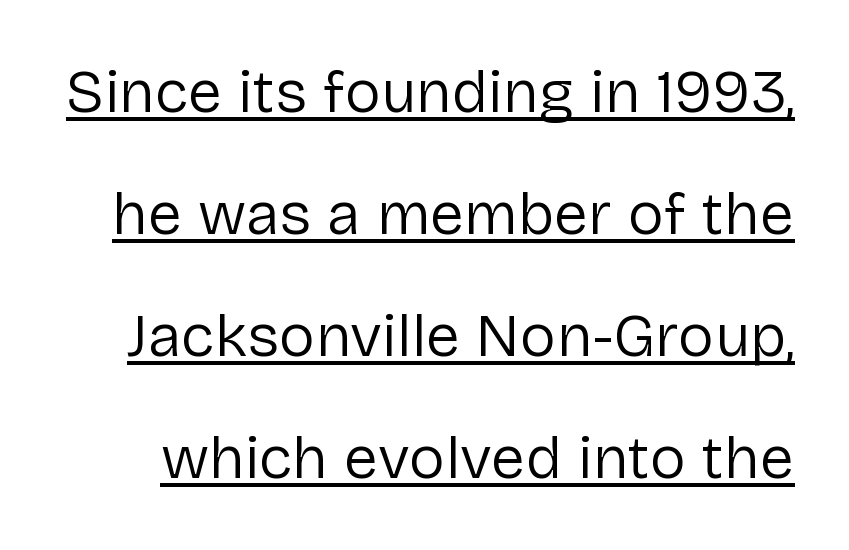
The image shows 61 px regular-weight sans-serif type, upright; set loose line spacing (2.0x), normal letter spacing, underlined; low stroke contrast and a medium x-height.
